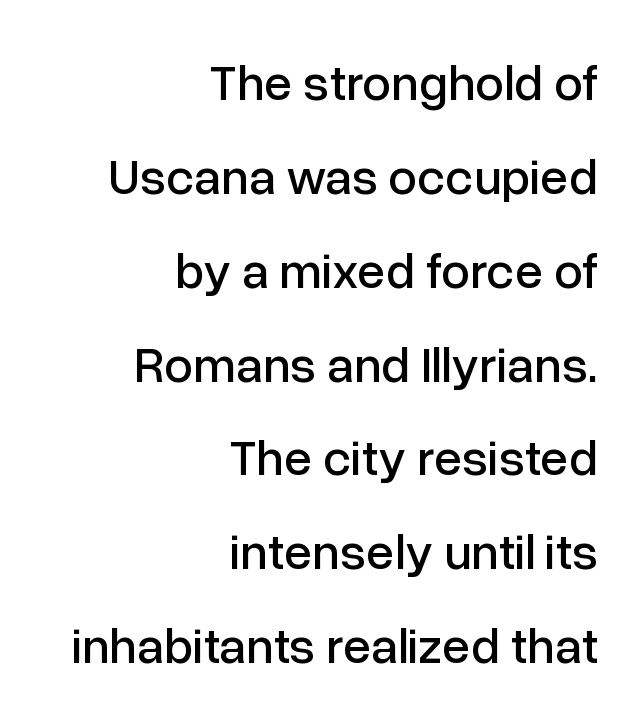
{"serif": "no", "italic": "no", "width": "normal", "stroke_contrast": "low", "x_height": "medium", "monospaced": "no", "underline": "no", "align": "right", "line_spacing_ratio": 1.84, "letter_spacing": "normal", "letter_spacing_em": 0.0, "glyph_px": 51}
